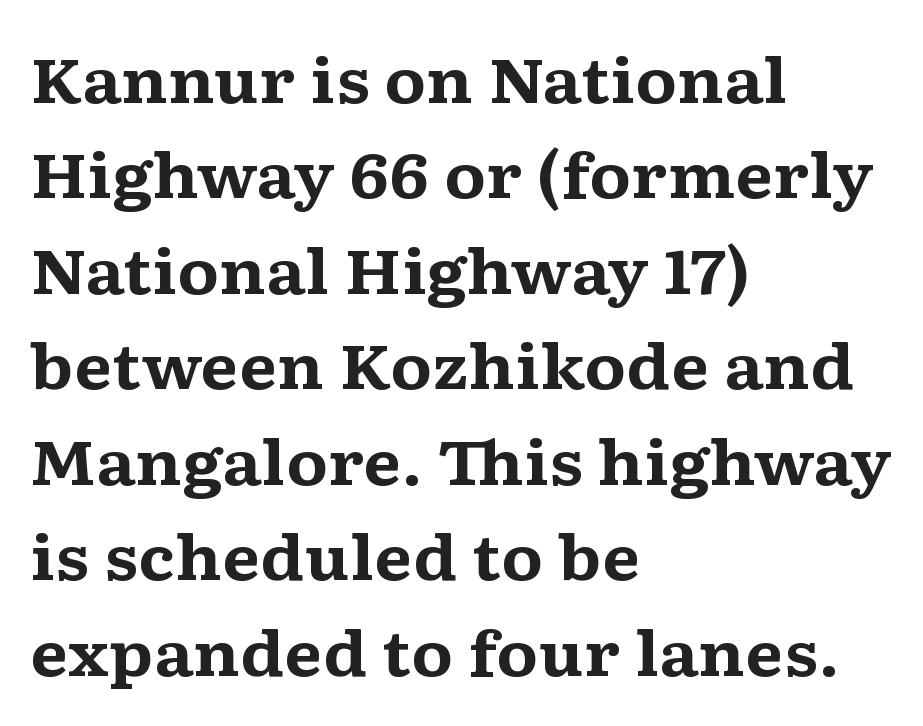
Q: Is the text bold? A: Yes.
Q: Is the text italic (slanted)? A: No, it is upright.
Q: Is the typeface a serif or a sans-serif typeface? A: Serif.
Q: Is the text underlined? A: No.
Q: How is the paragraph aligned? A: Left-aligned.
Q: Is the spacing between letters normal or unusually wide? A: Normal.
Q: Is the spacing between lines tight, normal or loose? A: Normal.
Q: Width (condensed, normal, or wide)? A: Wide.
Q: Stroke contrast? A: Medium.
Q: x-height? A: Medium.
Q: Monospaced? A: No.
